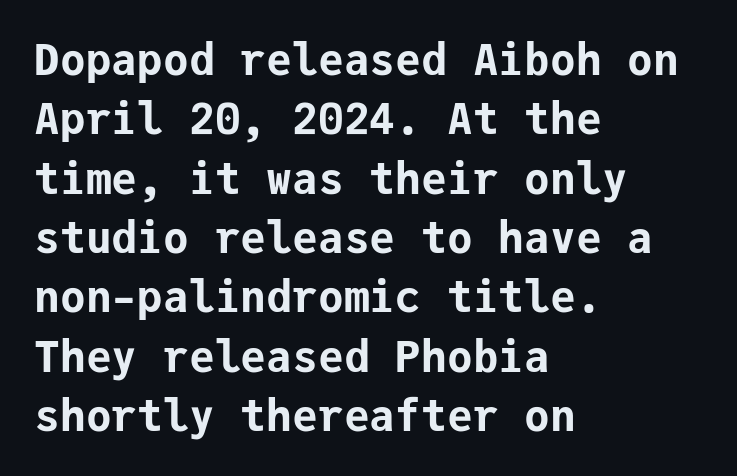
{"serif": "no", "italic": "no", "bold": "yes", "weight": "bold", "width": "normal", "stroke_contrast": "low", "x_height": "medium", "monospaced": "yes", "underline": "no", "align": "left", "line_spacing": "normal", "line_spacing_ratio": 1.38, "letter_spacing": "normal", "letter_spacing_em": 0.0, "glyph_px": 43}
